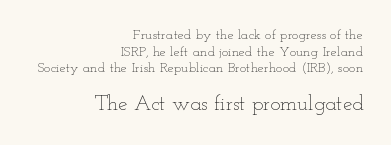
Q: Is the text bold? A: No.
Q: Is the text italic (slanted)? A: No, it is upright.
Q: Is the text underlined? A: No.
Q: How is the paragraph aligned? A: Right-aligned.
Q: Is the spacing between letters normal or unusually wide? A: Normal.
Q: Which block of text is set in a larger size, the first (top) or the second (bottom)? A: The second (bottom) one.
